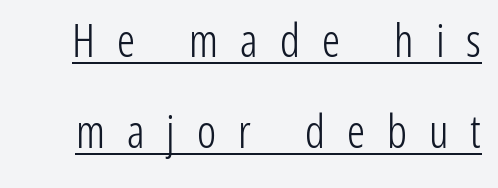
{"serif": "no", "italic": "no", "bold": "no", "weight": "light", "width": "condensed", "stroke_contrast": "low", "x_height": "medium", "monospaced": "no", "underline": "yes", "line_spacing": "loose", "line_spacing_ratio": 2.03, "letter_spacing": "wide", "letter_spacing_em": 0.49, "glyph_px": 45}
